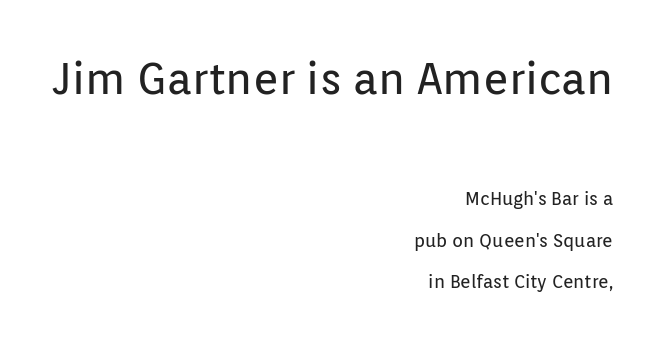
{"serif": "no", "italic": "no", "bold": "no", "weight": "regular", "width": "normal", "stroke_contrast": "low", "x_height": "medium", "monospaced": "no", "underline": "no", "align": "right", "line_spacing": "loose", "line_spacing_ratio": 2.3, "letter_spacing": "normal", "letter_spacing_em": 0.0, "larger_block": "first", "size_ratio": 2.44, "glyph_px": 44}
